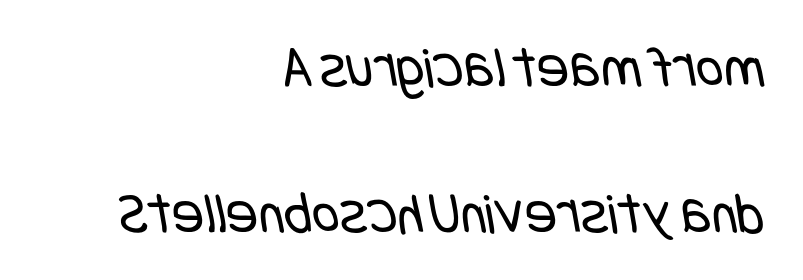
The image shows 59 px regular-weight, condensed sans-serif type; set right-aligned, loose line spacing (2.47x), normal letter spacing, not underlined; low stroke contrast and a large x-height.
